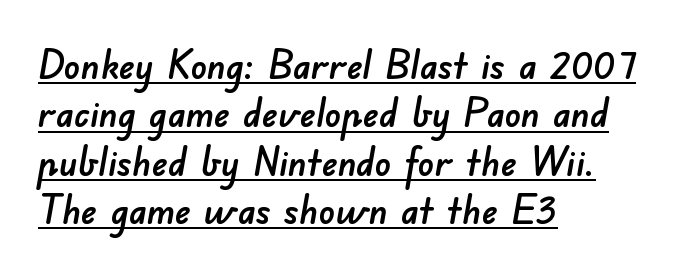
{"serif": "no", "width": "normal", "stroke_contrast": "low", "x_height": "small", "monospaced": "no", "underline": "yes", "align": "left", "line_spacing_ratio": 1.21, "letter_spacing": "normal", "letter_spacing_em": 0.0, "glyph_px": 40}
